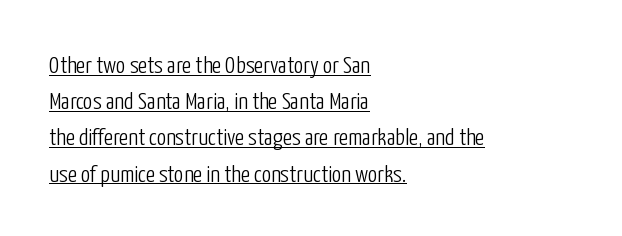
Q: Is the text bold? A: No.
Q: Is the text italic (slanted)? A: No, it is upright.
Q: Is the text underlined? A: Yes.
Q: How is the paragraph aligned? A: Left-aligned.
Q: Is the spacing between letters normal or unusually wide? A: Normal.
Q: Is the spacing between lines tight, normal or loose? A: Normal.
